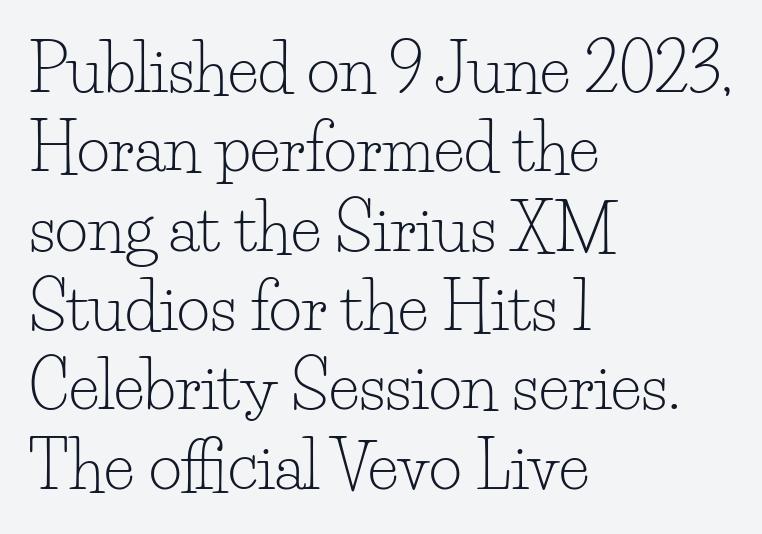
{"serif": "yes", "italic": "no", "bold": "no", "weight": "light", "width": "normal", "stroke_contrast": "low", "x_height": "small", "monospaced": "no", "underline": "no", "align": "left", "line_spacing_ratio": 1.24, "letter_spacing": "normal", "letter_spacing_em": 0.0, "glyph_px": 64}
